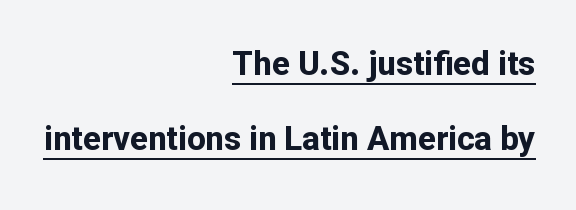
Q: Is the text bold? A: Yes.
Q: Is the text italic (slanted)? A: No, it is upright.
Q: Is the typeface a serif or a sans-serif typeface? A: Sans-serif.
Q: Is the text underlined? A: Yes.
Q: How is the paragraph aligned? A: Right-aligned.
Q: Is the spacing between letters normal or unusually wide? A: Normal.
Q: Is the spacing between lines tight, normal or loose? A: Loose.
Q: Width (condensed, normal, or wide)? A: Normal.
Q: Stroke contrast? A: Low.
Q: x-height? A: Medium.
Q: Monospaced? A: No.
